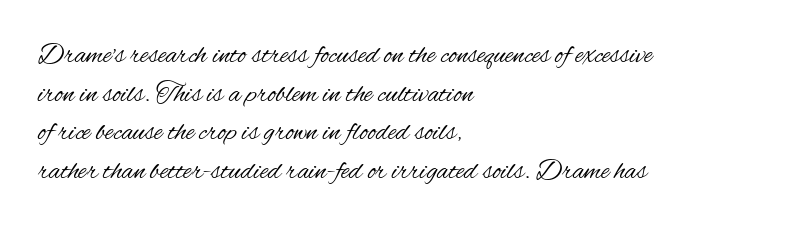
Q: Is the text bold? A: No.
Q: Is the text italic (slanted)? A: Yes.
Q: Is the typeface a serif or a sans-serif typeface? A: Sans-serif.
Q: Is the text underlined? A: No.
Q: How is the paragraph aligned? A: Left-aligned.
Q: Is the spacing between letters normal or unusually wide? A: Normal.
Q: Is the spacing between lines tight, normal or loose? A: Normal.
Q: Width (condensed, normal, or wide)? A: Condensed.
Q: Stroke contrast? A: Medium.
Q: x-height? A: Small.
Q: Monospaced? A: No.
